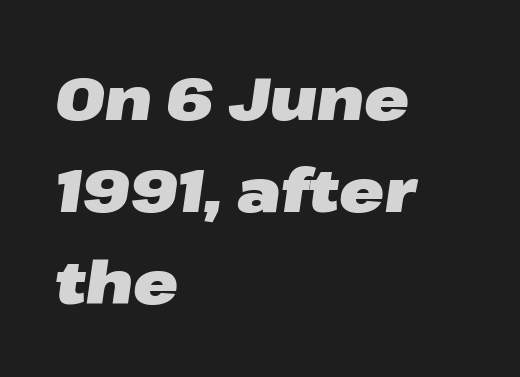
Q: Is the text bold? A: Yes.
Q: Is the text italic (slanted)? A: Yes, it leans right by about 8 degrees.
Q: Is the text underlined? A: No.
Q: How is the paragraph aligned? A: Left-aligned.
Q: Is the spacing between letters normal or unusually wide? A: Normal.
Q: Is the spacing between lines tight, normal or loose? A: Normal.
Q: Width (condensed, normal, or wide)? A: Wide.
Q: Stroke contrast? A: Low.
Q: x-height? A: Medium.
Q: Monospaced? A: No.
